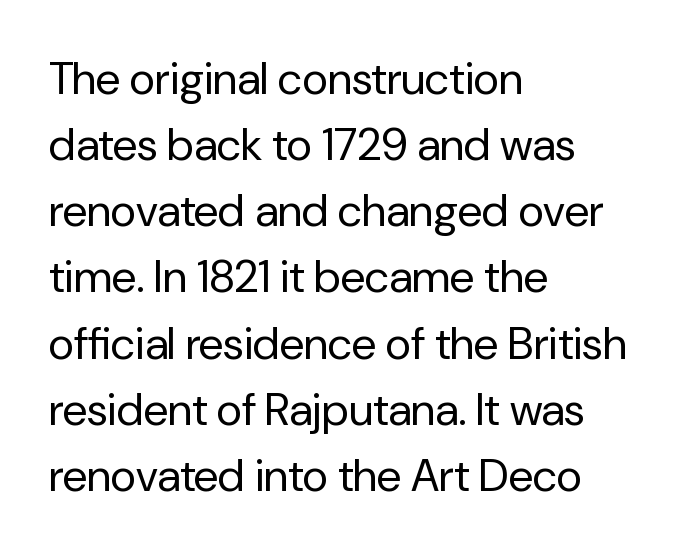
The image shows 45 px regular-weight sans-serif type, upright; set left-aligned, normal line spacing (1.47x), normal letter spacing, not underlined; low stroke contrast and a medium x-height.
